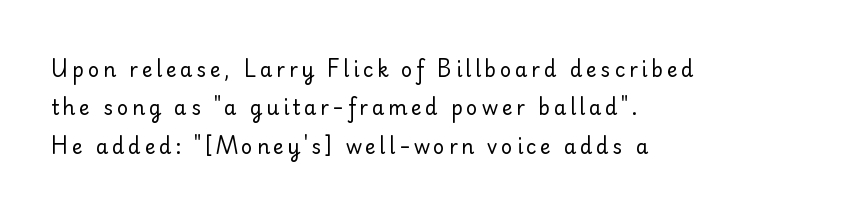
Q: Is the text bold? A: No.
Q: Is the text italic (slanted)? A: No, it is upright.
Q: Is the text underlined? A: No.
Q: How is the paragraph aligned? A: Left-aligned.
Q: Is the spacing between lines tight, normal or loose? A: Loose.
